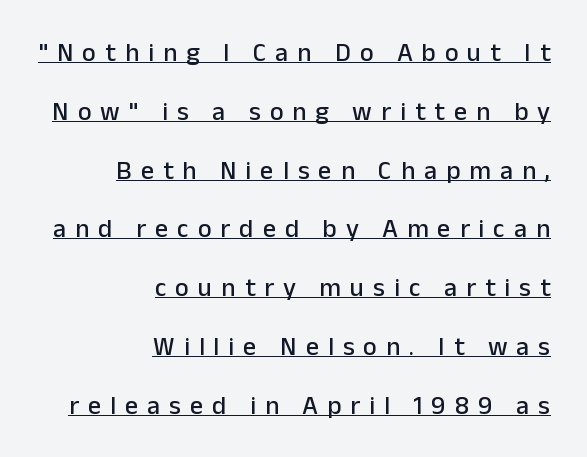
Q: Is the text italic (slanted)? A: No, it is upright.
Q: Is the text underlined? A: Yes.
Q: How is the paragraph aligned? A: Right-aligned.
Q: Is the spacing between letters normal or unusually wide? A: Unusually wide.
Q: Is the spacing between lines tight, normal or loose? A: Loose.
